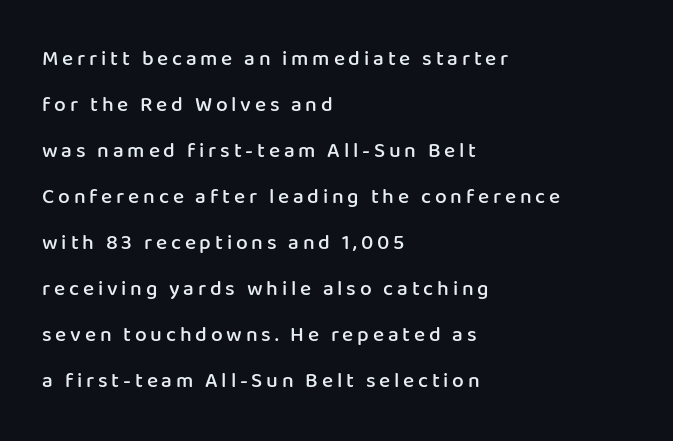
Q: Is the text bold? A: Semi-bold.
Q: Is the text italic (slanted)? A: No, it is upright.
Q: Is the text underlined? A: No.
Q: How is the paragraph aligned? A: Left-aligned.
Q: Is the spacing between lines tight, normal or loose? A: Loose.
